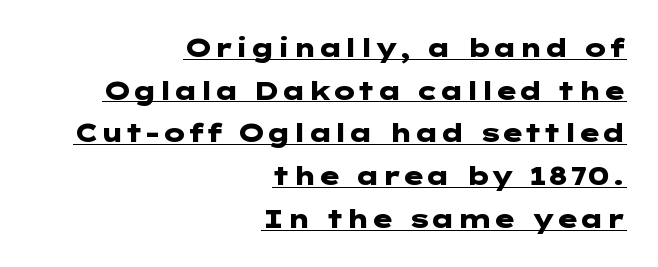
Italic? Not at all — the glyphs are vertical. The paragraph shown leans on its right margin. The typesetter has applied underlining to the passage shown. Weight: bold.
